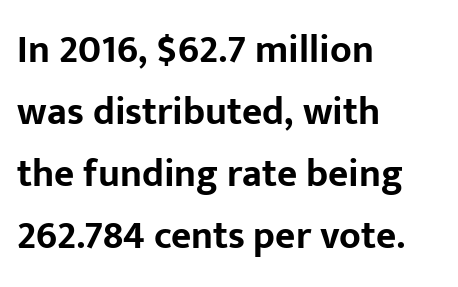
{"serif": "no", "italic": "no", "bold": "yes", "weight": "bold", "width": "normal", "stroke_contrast": "low", "x_height": "medium", "monospaced": "no", "underline": "no", "align": "left", "line_spacing": "normal", "line_spacing_ratio": 1.59, "letter_spacing": "normal", "letter_spacing_em": 0.0, "glyph_px": 39}
